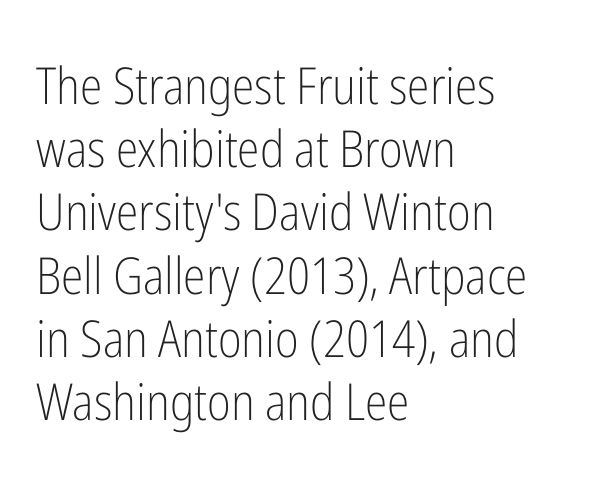
The specimen omits any rule beneath the text block's lines. Quick note: not italic, upright. Ink coverage per letter is moderate at most. Varying glyph widths throughout — classic text-font behaviour. Words appear dense and cohesive because spacing is normal.
